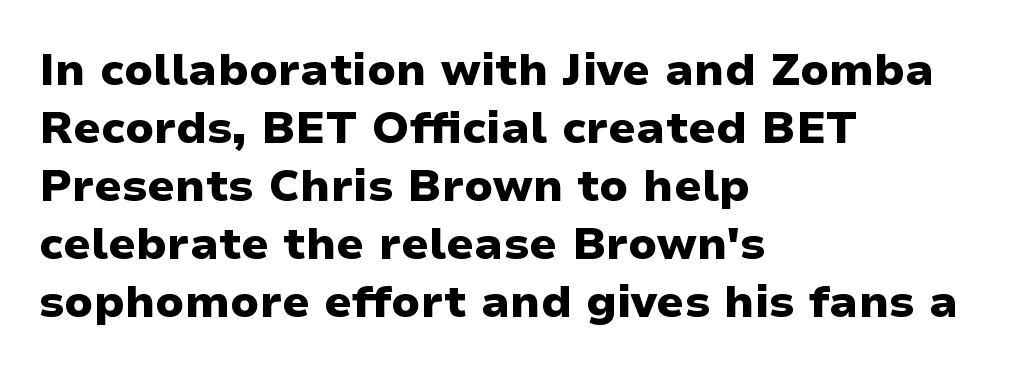
Q: Is the text bold? A: Yes.
Q: Is the text italic (slanted)? A: No, it is upright.
Q: Is the typeface a serif or a sans-serif typeface? A: Sans-serif.
Q: Is the text underlined? A: No.
Q: How is the paragraph aligned? A: Left-aligned.
Q: Is the spacing between letters normal or unusually wide? A: Normal.
Q: Is the spacing between lines tight, normal or loose? A: Normal.
Q: Width (condensed, normal, or wide)? A: Normal.
Q: Stroke contrast? A: Low.
Q: x-height? A: Medium.
Q: Monospaced? A: No.
